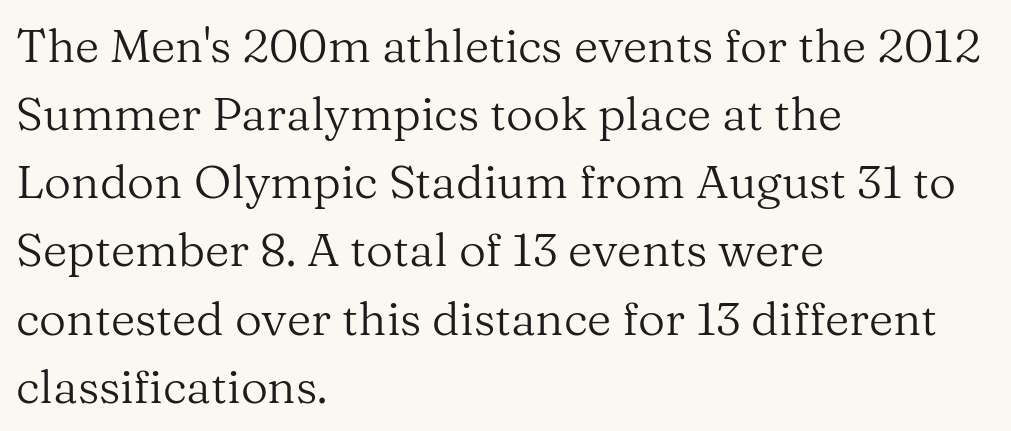
Q: Is the text bold? A: No.
Q: Is the text italic (slanted)? A: No, it is upright.
Q: Is the typeface a serif or a sans-serif typeface? A: Serif.
Q: Is the text underlined? A: No.
Q: How is the paragraph aligned? A: Left-aligned.
Q: Is the spacing between letters normal or unusually wide? A: Normal.
Q: Is the spacing between lines tight, normal or loose? A: Normal.
Q: Width (condensed, normal, or wide)? A: Normal.
Q: Stroke contrast? A: Medium.
Q: x-height? A: Medium.
Q: Monospaced? A: No.
